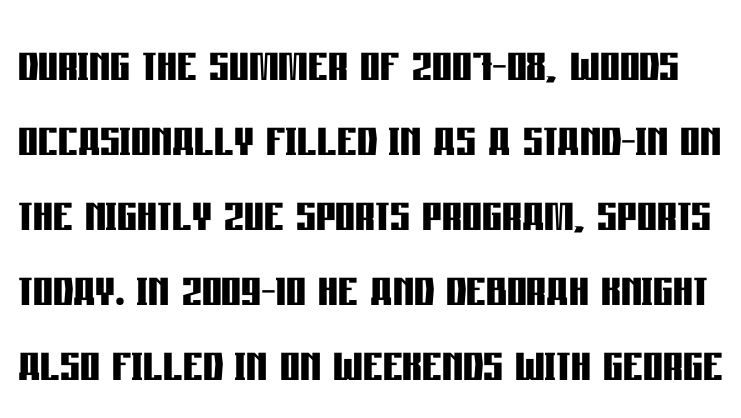
{"serif": "no", "italic": "no", "bold": "yes", "weight": "semibold", "width": "condensed", "stroke_contrast": "low", "x_height": "large", "monospaced": "no", "underline": "no", "line_spacing_ratio": 1.21, "letter_spacing": "normal", "letter_spacing_em": 0.0, "glyph_px": 62}
